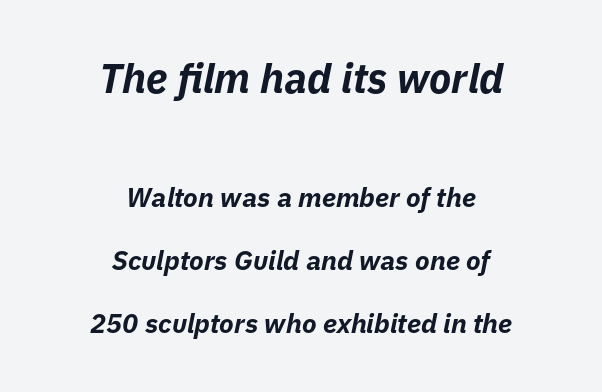
Q: Is the text bold? A: Yes.
Q: Is the text italic (slanted)? A: Yes, it leans right by about 11 degrees.
Q: Is the text underlined? A: No.
Q: How is the paragraph aligned? A: Centered.
Q: Is the spacing between letters normal or unusually wide? A: Normal.
Q: Is the spacing between lines tight, normal or loose? A: Loose.
Q: Which block of text is set in a larger size, the first (top) or the second (bottom)? A: The first (top) one.
Q: Width (condensed, normal, or wide)? A: Normal.
Q: Stroke contrast? A: Low.
Q: x-height? A: Medium.
Q: Monospaced? A: No.
